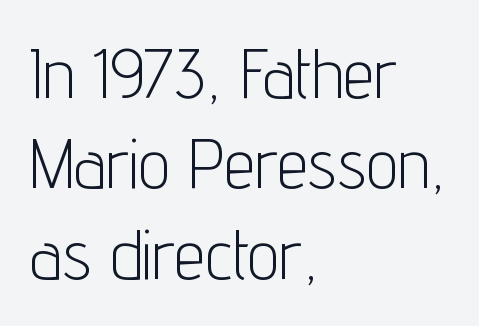
The image shows 70 px light, condensed sans-serif type, upright; set left-aligned, normal line spacing (1.29x), normal letter spacing, not underlined; low stroke contrast and a medium x-height.
